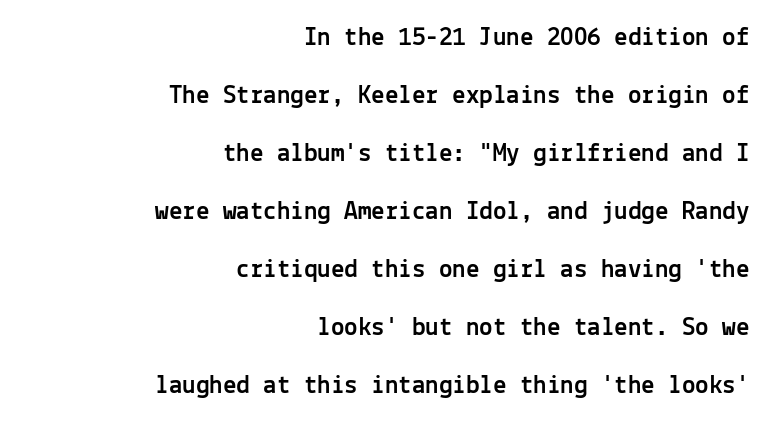
{"italic": "no", "underline": "no", "align": "right", "line_spacing": "loose", "line_spacing_ratio": 2.15, "letter_spacing": "normal", "letter_spacing_em": 0.0, "glyph_px": 27}
